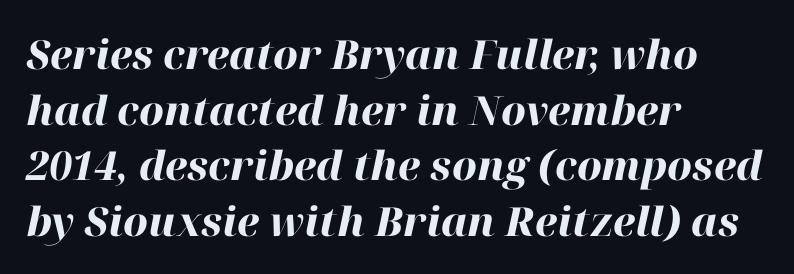
The image shows 40 px heavy type, italic (leaning right); set left-aligned, normal line spacing (1.39x), normal letter spacing, not underlined; high stroke contrast and a medium x-height.
